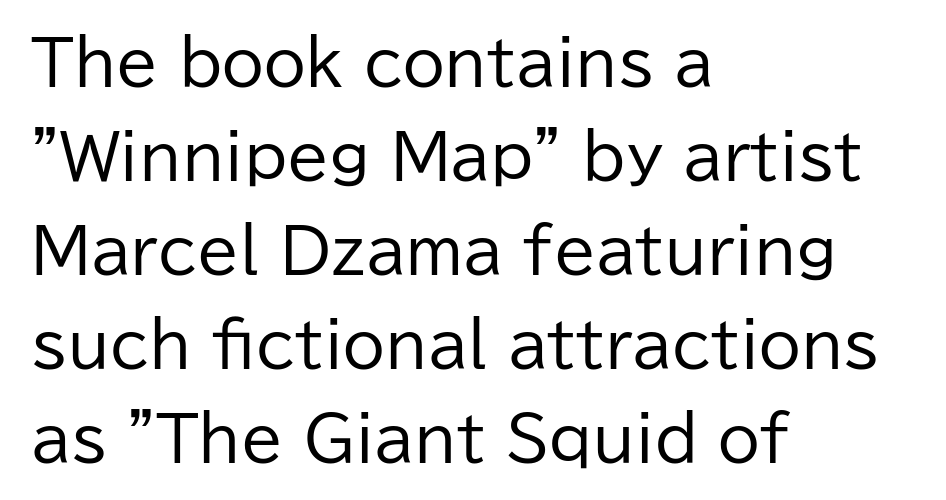
The image shows 61 px regular-weight sans-serif type, upright; set left-aligned, normal line spacing (1.54x), normal letter spacing, not underlined; low stroke contrast and a medium x-height.
